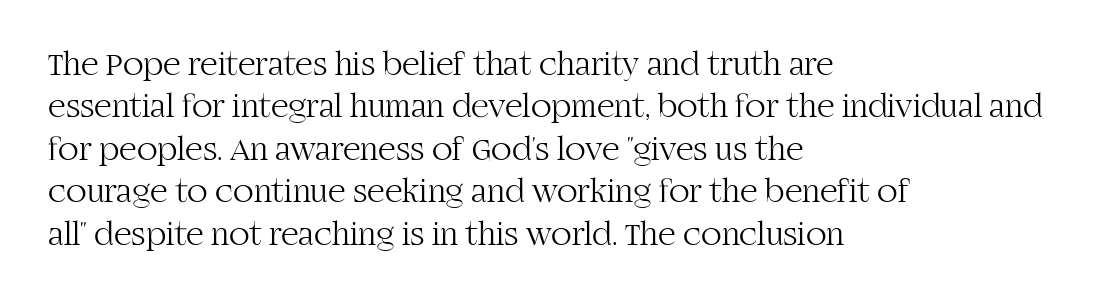
Q: Is the text bold? A: No.
Q: Is the text italic (slanted)? A: No, it is upright.
Q: Is the typeface a serif or a sans-serif typeface? A: Serif.
Q: Is the text underlined? A: No.
Q: How is the paragraph aligned? A: Left-aligned.
Q: Is the spacing between letters normal or unusually wide? A: Normal.
Q: Is the spacing between lines tight, normal or loose? A: Normal.
Q: Width (condensed, normal, or wide)? A: Normal.
Q: Stroke contrast? A: High.
Q: x-height? A: Large.
Q: Monospaced? A: No.
